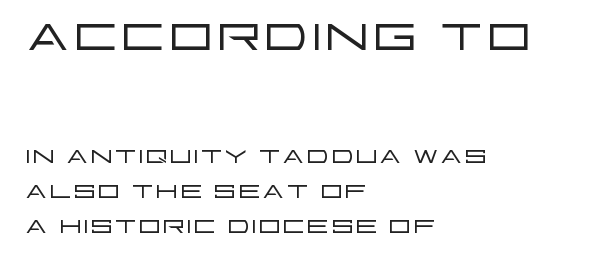
Q: Is the text bold? A: No.
Q: Is the text italic (slanted)? A: No, it is upright.
Q: Is the typeface a serif or a sans-serif typeface? A: Sans-serif.
Q: Is the text underlined? A: No.
Q: How is the paragraph aligned? A: Left-aligned.
Q: Is the spacing between letters normal or unusually wide? A: Normal.
Q: Is the spacing between lines tight, normal or loose? A: Tight.
Q: Which block of text is set in a larger size, the first (top) or the second (bottom)? A: The first (top) one.
Q: Width (condensed, normal, or wide)? A: Wide.
Q: Stroke contrast? A: Low.
Q: x-height? A: Large.
Q: Monospaced? A: No.
